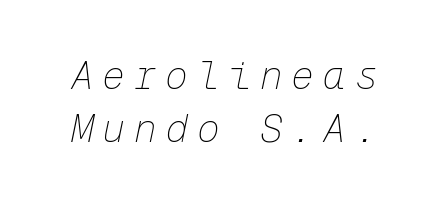
The image shows 38 px thin type, italic (leaning right), monospaced; set normal line spacing (1.4x), unusually wide letter spacing (+0.23 em), not underlined; low stroke contrast and a medium x-height.
